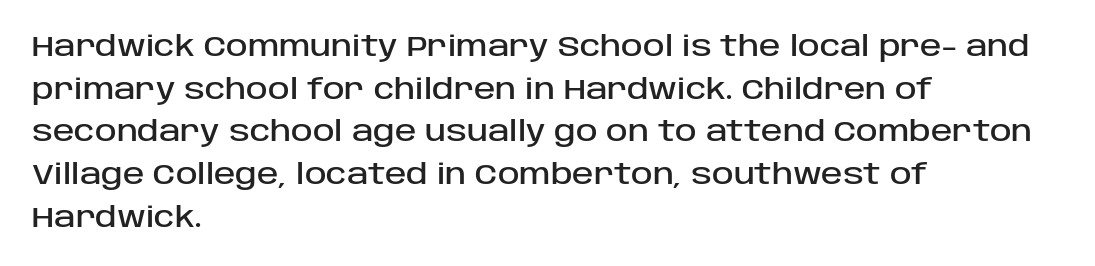
{"serif": "no", "italic": "no", "width": "normal", "stroke_contrast": "low", "x_height": "large", "monospaced": "no", "underline": "no", "align": "left", "line_spacing": "normal", "line_spacing_ratio": 1.47, "letter_spacing": "normal", "letter_spacing_em": 0.0, "glyph_px": 29}
